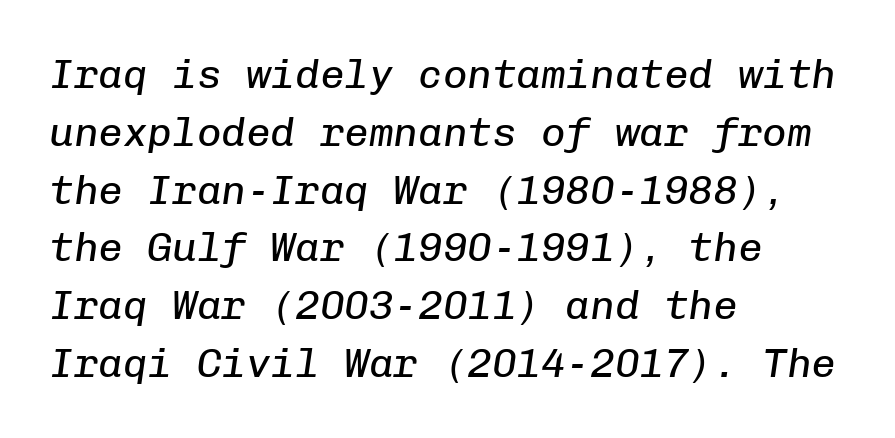
The image shows 41 px regular-weight type, italic (leaning right), monospaced; set left-aligned, normal line spacing (1.41x), normal letter spacing, not underlined; low stroke contrast and a medium x-height.
